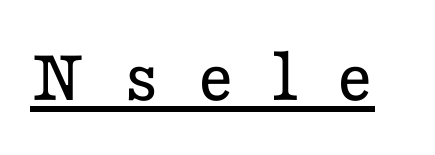
Q: Is the text bold? A: No.
Q: Is the text italic (slanted)? A: No, it is upright.
Q: Is the typeface a serif or a sans-serif typeface? A: Serif.
Q: Is the text underlined? A: Yes.
Q: Is the spacing between letters normal or unusually wide? A: Unusually wide.
Q: Width (condensed, normal, or wide)? A: Wide.
Q: Stroke contrast? A: Low.
Q: x-height? A: Medium.
Q: Monospaced? A: No.
